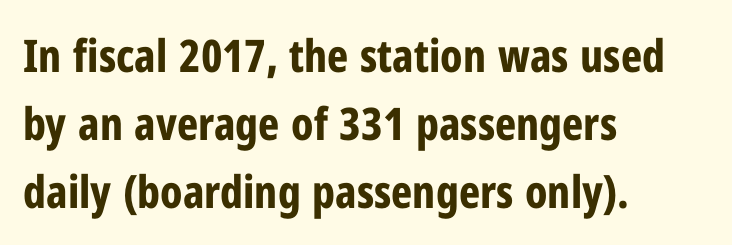
I'd describe the lettering as bold — thick and assertive. These lines are set flush left with a ragged right edge. Regarding serifs, this sample does without them. Posture: vertical. Beneath every word, the page is bare.
